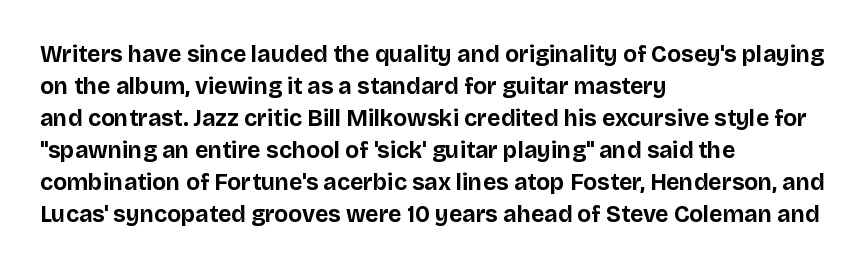
The image shows 23 px bold type, upright; set left-aligned, normal line spacing (1.39x), normal letter spacing, not underlined.
